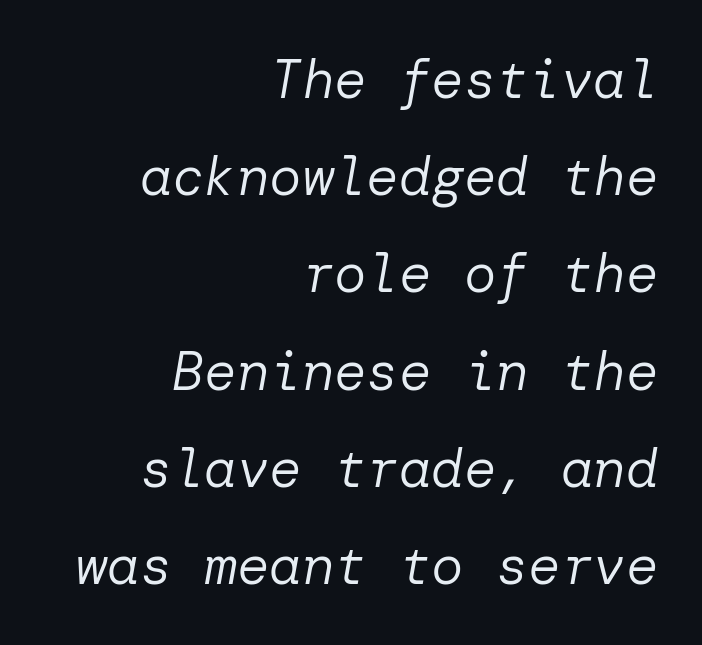
Q: Is the text bold? A: No.
Q: Is the text italic (slanted)? A: Yes, it leans right by about 10 degrees.
Q: Is the text underlined? A: No.
Q: How is the paragraph aligned? A: Right-aligned.
Q: Is the spacing between letters normal or unusually wide? A: Normal.
Q: Width (condensed, normal, or wide)? A: Normal.
Q: Stroke contrast? A: Low.
Q: x-height? A: Medium.
